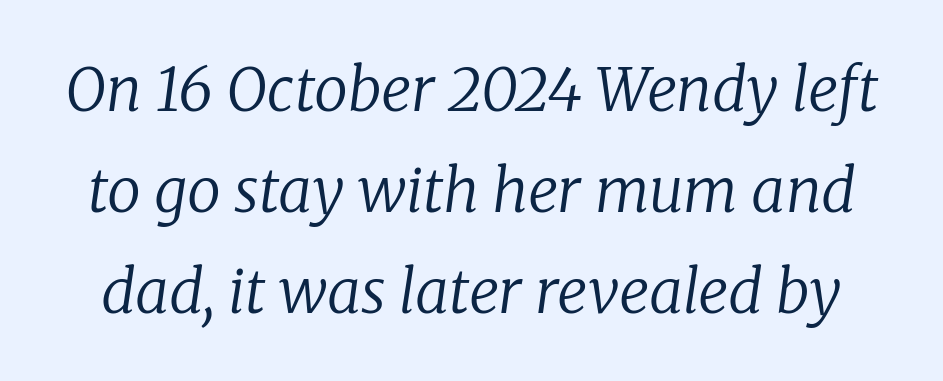
Bare-footed words on every line. The rendering uses a moderate line-height, typical for paragraphs. Letters have the restrained weight of plain body copy at most. This sample has the flowing, uneven cadence of proportional lettering. Notice how the stems are inclined rather than vertical — that's the hallmark of italics.
